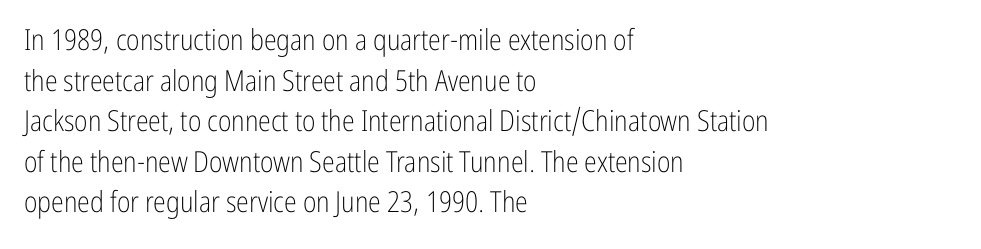
{"serif": "no", "italic": "no", "bold": "no", "weight": "light", "width": "condensed", "stroke_contrast": "low", "x_height": "medium", "monospaced": "no", "underline": "no", "align": "left", "line_spacing": "normal", "line_spacing_ratio": 1.4, "letter_spacing": "normal", "letter_spacing_em": 0.0, "glyph_px": 29}
